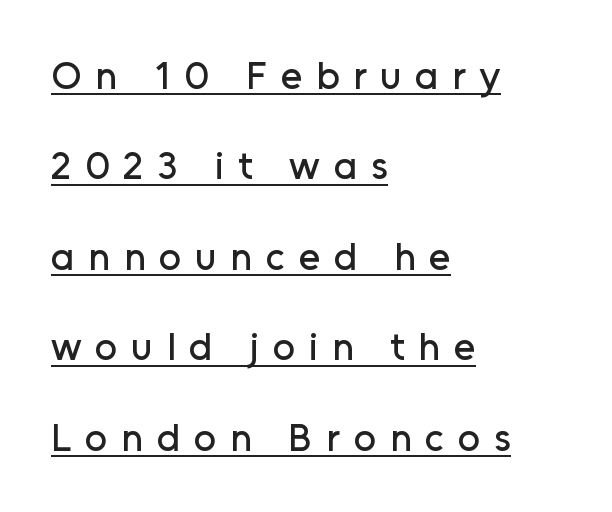
{"serif": "no", "italic": "no", "width": "normal", "stroke_contrast": "low", "x_height": "medium", "monospaced": "no", "underline": "yes", "align": "left", "line_spacing": "loose", "line_spacing_ratio": 2.32, "letter_spacing": "wide", "letter_spacing_em": 0.35, "glyph_px": 39}
